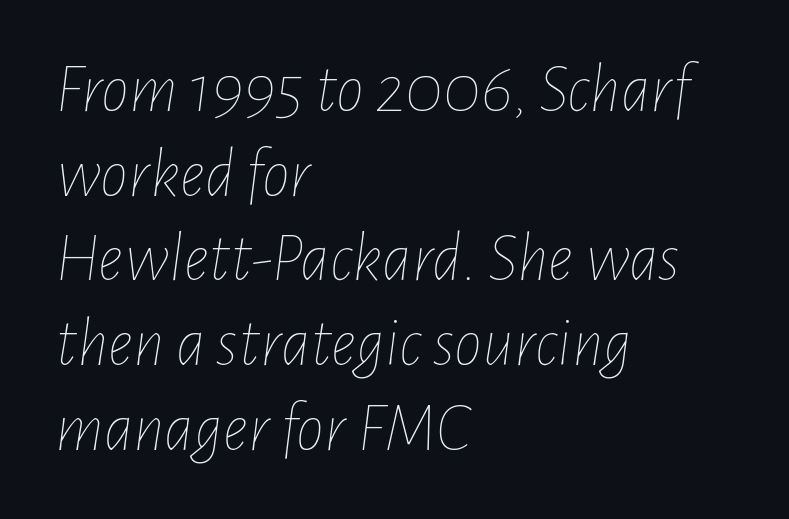
Q: Is the text bold? A: No.
Q: Is the text italic (slanted)? A: Yes, it leans right by about 7 degrees.
Q: Is the text underlined? A: No.
Q: How is the paragraph aligned? A: Left-aligned.
Q: Is the spacing between letters normal or unusually wide? A: Normal.
Q: Width (condensed, normal, or wide)? A: Condensed.
Q: Stroke contrast? A: Low.
Q: x-height? A: Medium.
Q: Monospaced? A: No.
